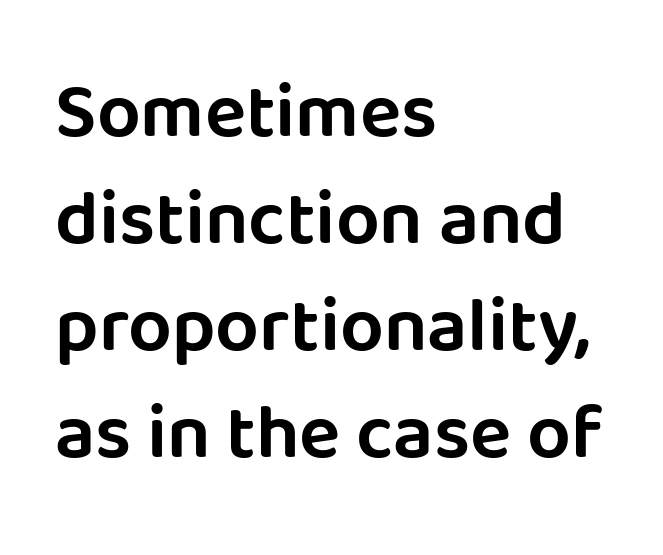
{"serif": "no", "italic": "no", "width": "normal", "stroke_contrast": "low", "x_height": "large", "monospaced": "no", "underline": "no", "align": "left", "line_spacing": "normal", "line_spacing_ratio": 1.39, "letter_spacing": "normal", "letter_spacing_em": 0.0, "glyph_px": 77}
